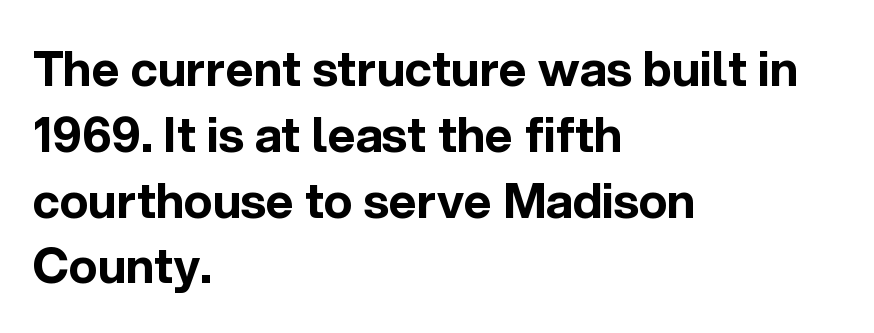
The letters carry no serifs — their stems end cleanly without finishing strokes. Summary of vertical rhythm: regular, with standard interline spacing. The specimen omits any rule beneath the text block's lines. This sample has the flowing, uneven cadence of proportional lettering. The passage shown is emphatically bold. The ragged edge is on the right, which tells us the setting is flush left.
